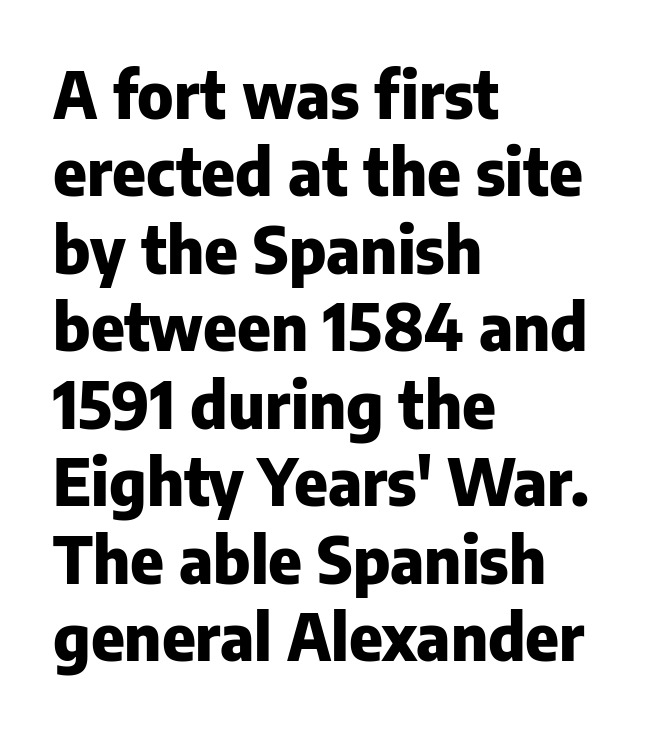
{"serif": "no", "italic": "no", "bold": "yes", "weight": "heavy", "width": "normal", "stroke_contrast": "low", "x_height": "medium", "monospaced": "no", "underline": "no", "align": "left", "line_spacing_ratio": 1.21, "letter_spacing": "normal", "letter_spacing_em": 0.0, "glyph_px": 64}
